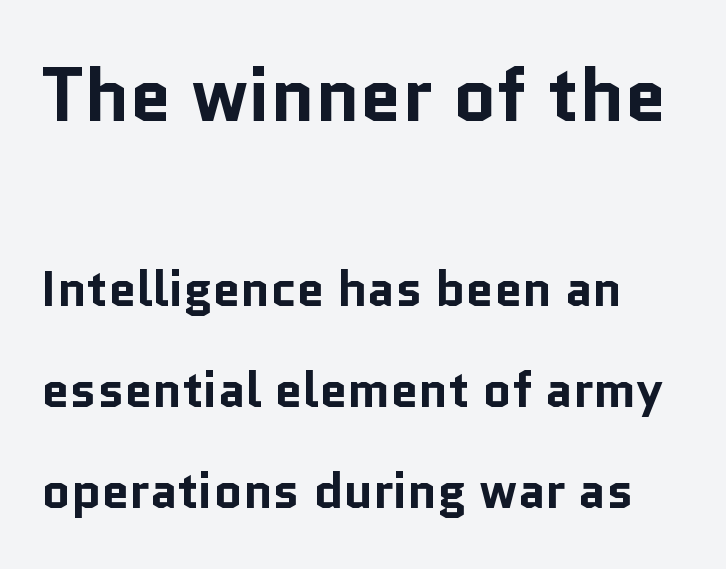
This is the regular roman posture of the typeface. The tracking reads as untouched default to a designer's eye. Spacing verdict: proportional, widths tailored to each character. Quick note: underline off. On the weight axis this lands at bold, roughly 700.
